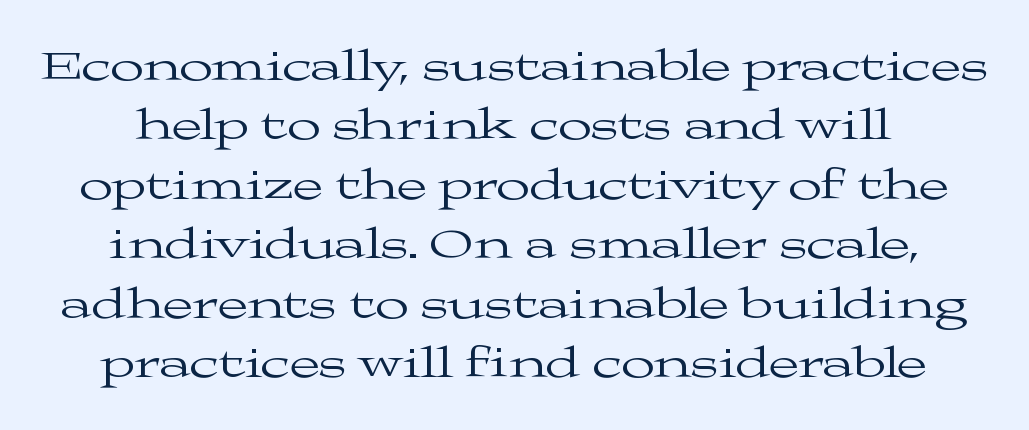
Q: Is the text bold? A: No.
Q: Is the text italic (slanted)? A: No, it is upright.
Q: Is the typeface a serif or a sans-serif typeface? A: Serif.
Q: Is the text underlined? A: No.
Q: Is the spacing between letters normal or unusually wide? A: Normal.
Q: Is the spacing between lines tight, normal or loose? A: Normal.
Q: Width (condensed, normal, or wide)? A: Wide.
Q: Stroke contrast? A: Medium.
Q: x-height? A: Medium.
Q: Monospaced? A: No.
